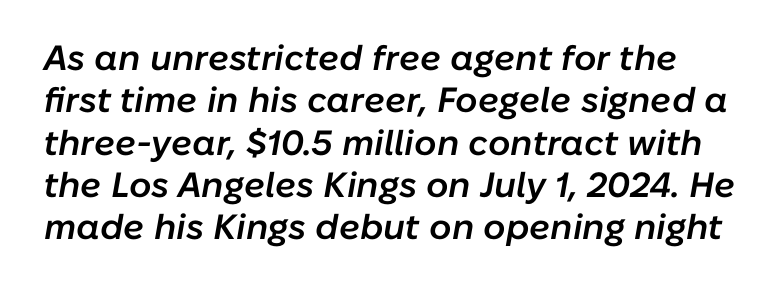
{"italic": "yes", "lean": "right", "slant_degrees": 10, "bold": "semi", "weight": "semibold", "width": "normal", "stroke_contrast": "low", "x_height": "medium", "monospaced": "no", "underline": "no", "line_spacing_ratio": 1.21, "letter_spacing": "normal", "letter_spacing_em": 0.0, "glyph_px": 35}
